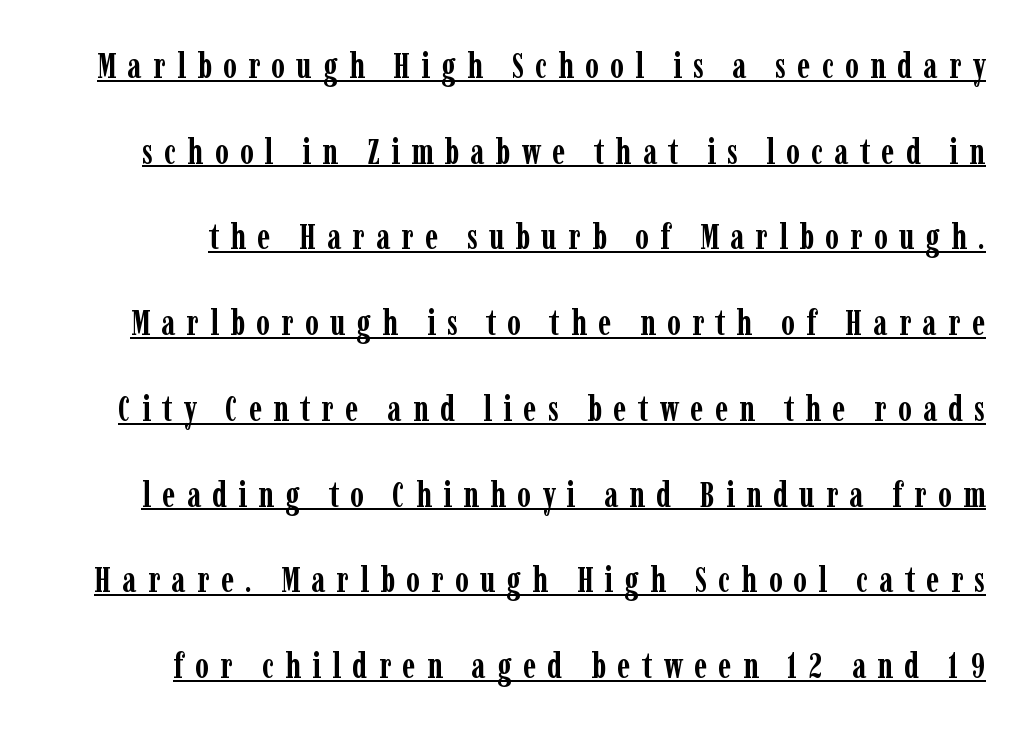
The image shows 35 px semibold, condensed serif type, upright; set loose line spacing (2.45x), unusually wide letter spacing (+0.32 em), underlined; low stroke contrast and a medium x-height.
